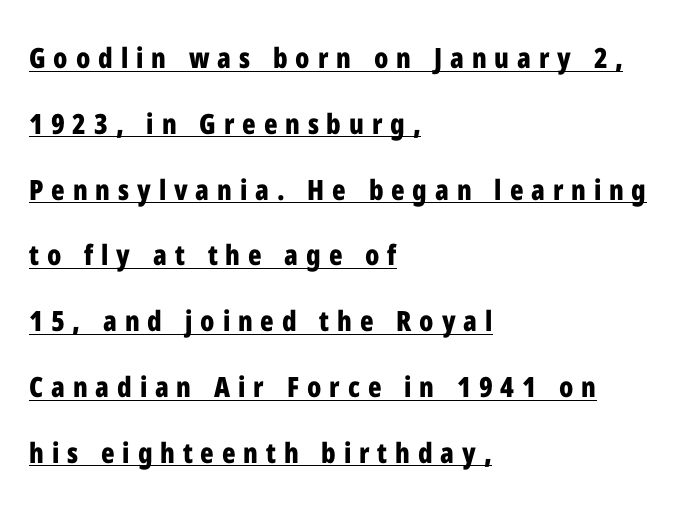
The image shows 28 px bold, condensed sans-serif type, upright; set left-aligned, loose line spacing (2.35x), unusually wide letter spacing (+0.28 em), underlined; low stroke contrast and a medium x-height.
